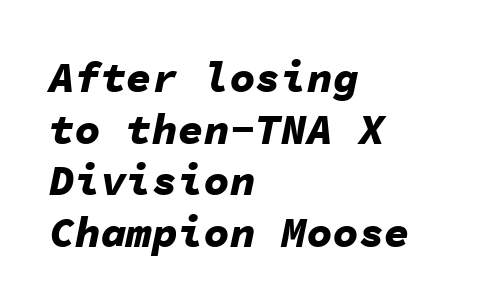
The image shows 43 px bold type, italic (leaning right), monospaced; set left-aligned, line spacing 1.2x, normal letter spacing, not underlined; low stroke contrast and a medium x-height.
